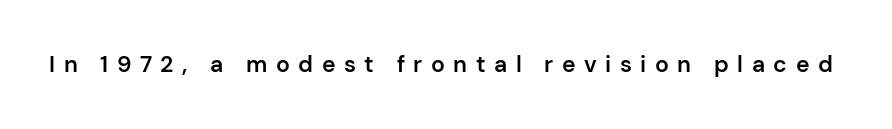
{"italic": "no", "bold": "semi", "underline": "no", "letter_spacing": "wide", "letter_spacing_em": 0.37, "glyph_px": 23}
